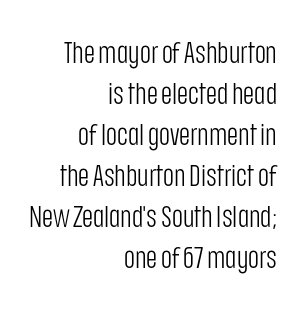
Q: Is the text bold? A: No.
Q: Is the text italic (slanted)? A: No, it is upright.
Q: Is the typeface a serif or a sans-serif typeface? A: Sans-serif.
Q: Is the text underlined? A: No.
Q: How is the paragraph aligned? A: Right-aligned.
Q: Is the spacing between letters normal or unusually wide? A: Normal.
Q: Is the spacing between lines tight, normal or loose? A: Normal.
Q: Width (condensed, normal, or wide)? A: Condensed.
Q: Stroke contrast? A: Low.
Q: x-height? A: Large.
Q: Monospaced? A: No.
